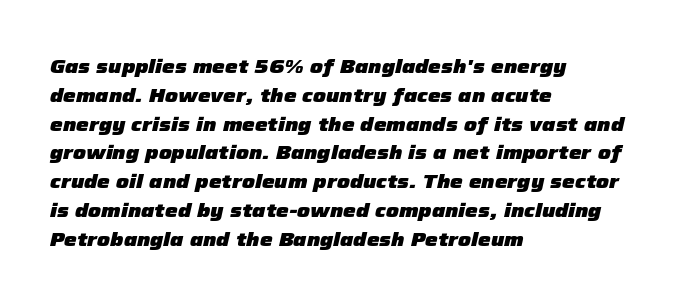
The image shows 20 px bold type, italic (leaning right); set left-aligned, normal line spacing (1.44x), normal letter spacing, not underlined.
